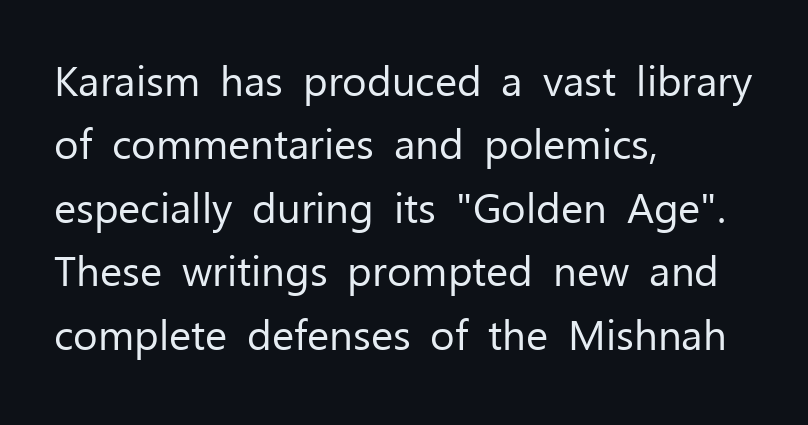
{"serif": "no", "italic": "no", "bold": "no", "weight": "regular", "width": "normal", "stroke_contrast": "low", "x_height": "medium", "monospaced": "no", "underline": "no", "align": "left", "line_spacing": "normal", "line_spacing_ratio": 1.51, "letter_spacing": "normal", "letter_spacing_em": 0.0, "glyph_px": 42}
